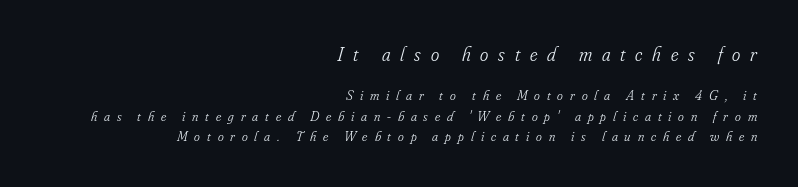
Unbolded letterforms with no extra heft. The paragraph has a hard right edge and a soft left edge. The composition opens big and finishes small. The line-height multiplier appears to be the usual default. How are the letters spaced? Widely, with obvious added tracking.
